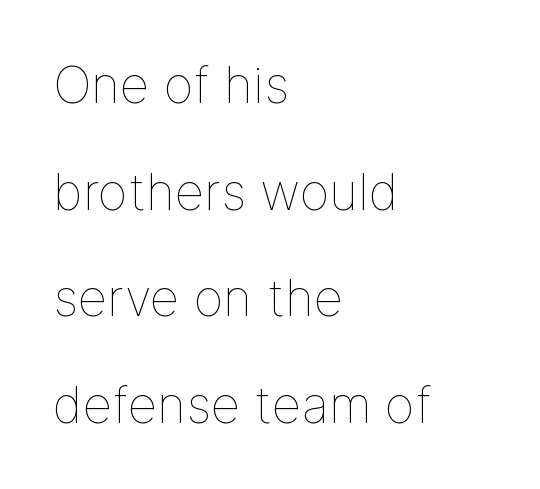
Q: Is the text bold? A: No.
Q: Is the text italic (slanted)? A: No, it is upright.
Q: Is the text underlined? A: No.
Q: How is the paragraph aligned? A: Left-aligned.
Q: Is the spacing between letters normal or unusually wide? A: Normal.
Q: Is the spacing between lines tight, normal or loose? A: Loose.
Q: Width (condensed, normal, or wide)? A: Normal.
Q: Stroke contrast? A: Low.
Q: x-height? A: Medium.
Q: Monospaced? A: No.
